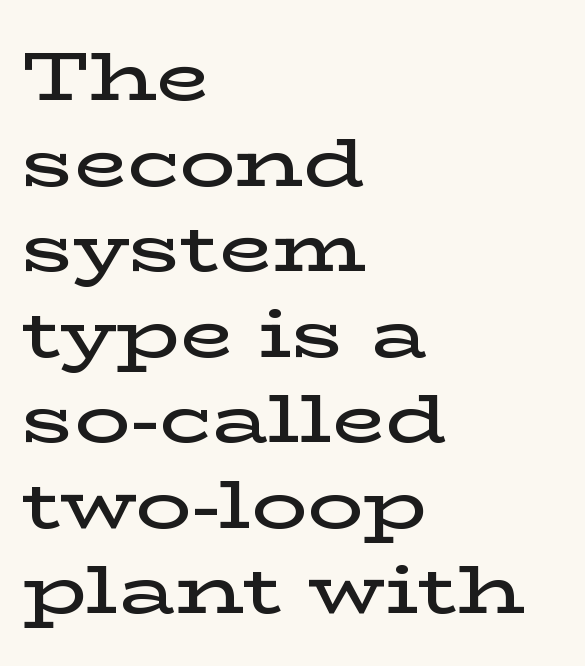
The image shows 69 px semibold, wide serif type, upright; set left-aligned, line spacing 1.24x, normal letter spacing, not underlined; low stroke contrast and a medium x-height.
